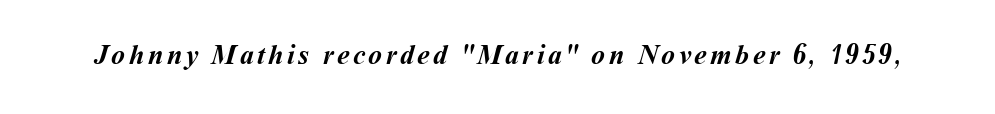
{"bold": "yes", "weight": "semibold", "width": "normal", "stroke_contrast": "medium", "x_height": "medium", "monospaced": "no", "underline": "no", "glyph_px": 28}
